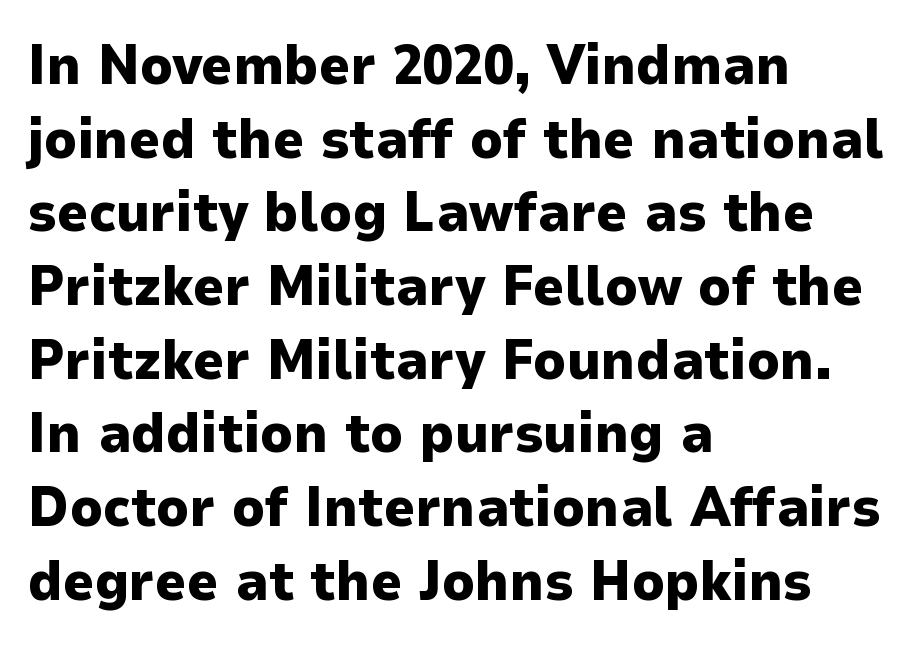
Q: Is the text bold? A: Yes.
Q: Is the text italic (slanted)? A: No, it is upright.
Q: Is the typeface a serif or a sans-serif typeface? A: Sans-serif.
Q: Is the text underlined? A: No.
Q: How is the paragraph aligned? A: Left-aligned.
Q: Is the spacing between letters normal or unusually wide? A: Normal.
Q: Is the spacing between lines tight, normal or loose? A: Normal.
Q: Width (condensed, normal, or wide)? A: Normal.
Q: Stroke contrast? A: Low.
Q: x-height? A: Medium.
Q: Monospaced? A: No.
